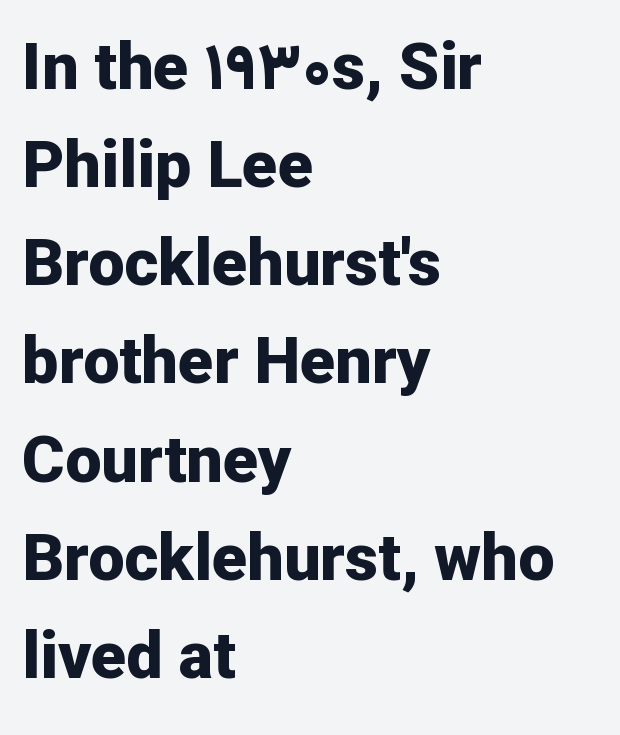
The image shows 65 px bold sans-serif type, upright; set left-aligned, normal line spacing (1.51x), normal letter spacing, not underlined; low stroke contrast and a medium x-height.
